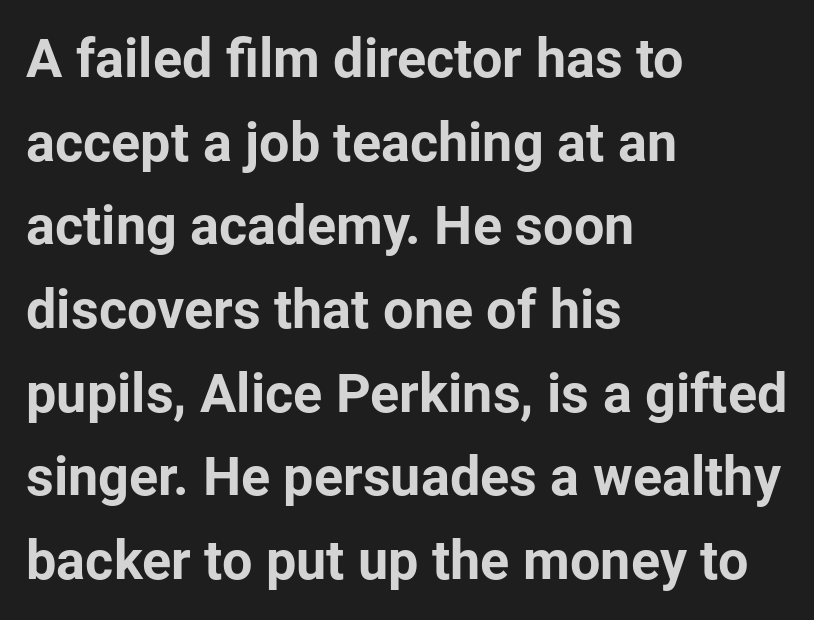
The image shows 54 px bold sans-serif type, upright; set left-aligned, normal line spacing (1.55x), normal letter spacing, not underlined; low stroke contrast and a medium x-height.
